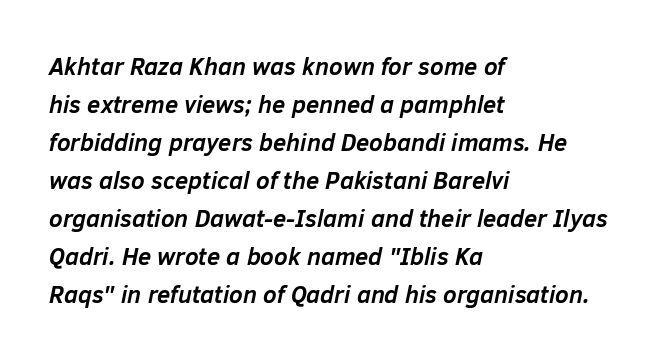
Q: Is the text bold? A: Yes.
Q: Is the text italic (slanted)? A: Yes, it leans right by about 12 degrees.
Q: Is the text underlined? A: No.
Q: How is the paragraph aligned? A: Left-aligned.
Q: Is the spacing between letters normal or unusually wide? A: Normal.
Q: Is the spacing between lines tight, normal or loose? A: Normal.
